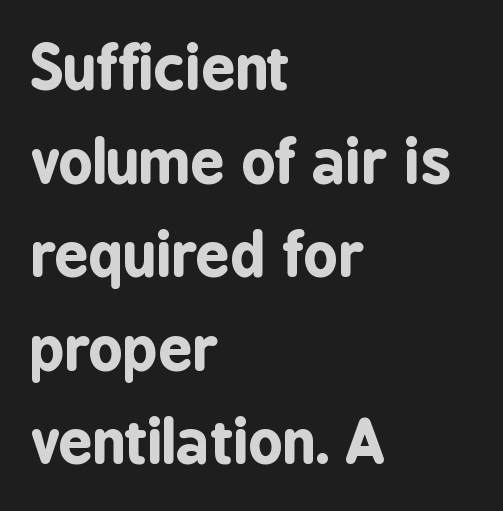
These lines stack with their left ends in a neat column. The face used here is a sans, in the tradition of grotesques and geometrics. Varying glyph widths throughout — classic text-font behaviour. Strong, thick strokes mark this as bold type. Underlining? Definitely not there. A normal amount of white space separates one row of letters from the next.
